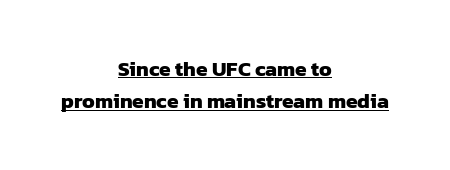
{"bold": "yes", "underline": "yes", "align": "center", "line_spacing": "normal", "line_spacing_ratio": 1.54, "letter_spacing": "normal", "letter_spacing_em": 0.0, "glyph_px": 21}
